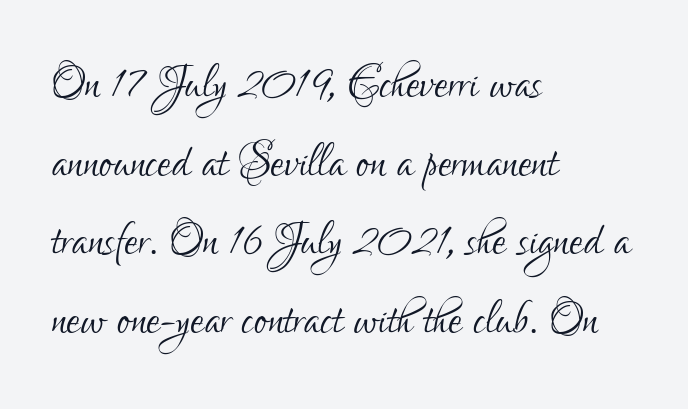
{"serif": "no", "bold": "no", "weight": "light", "width": "condensed", "stroke_contrast": "low", "x_height": "small", "monospaced": "no", "underline": "no", "align": "left", "line_spacing": "normal", "line_spacing_ratio": 1.29, "letter_spacing": "normal", "letter_spacing_em": 0.0, "glyph_px": 61}
